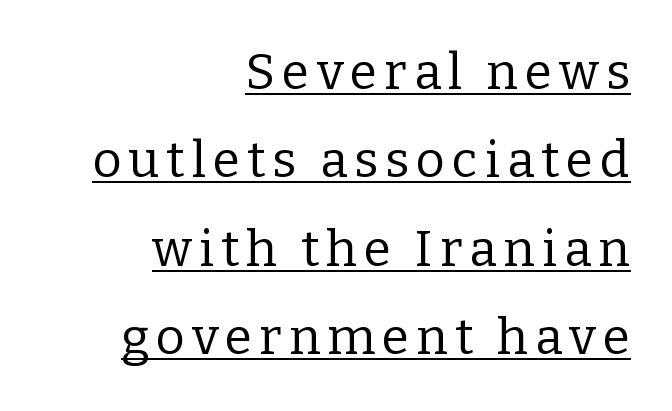
{"serif": "yes", "italic": "no", "bold": "no", "weight": "regular", "width": "normal", "stroke_contrast": "low", "x_height": "medium", "monospaced": "no", "underline": "yes", "align": "right", "line_spacing_ratio": 1.77, "glyph_px": 50}
